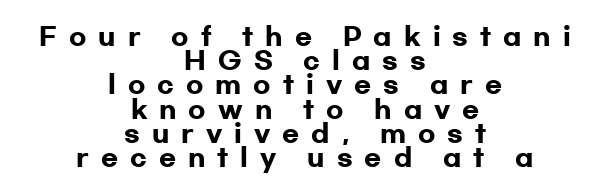
{"italic": "no", "bold": "yes", "underline": "no", "align": "center", "line_spacing": "tight", "line_spacing_ratio": 0.97, "letter_spacing": "wide", "letter_spacing_em": 0.48, "glyph_px": 25}
